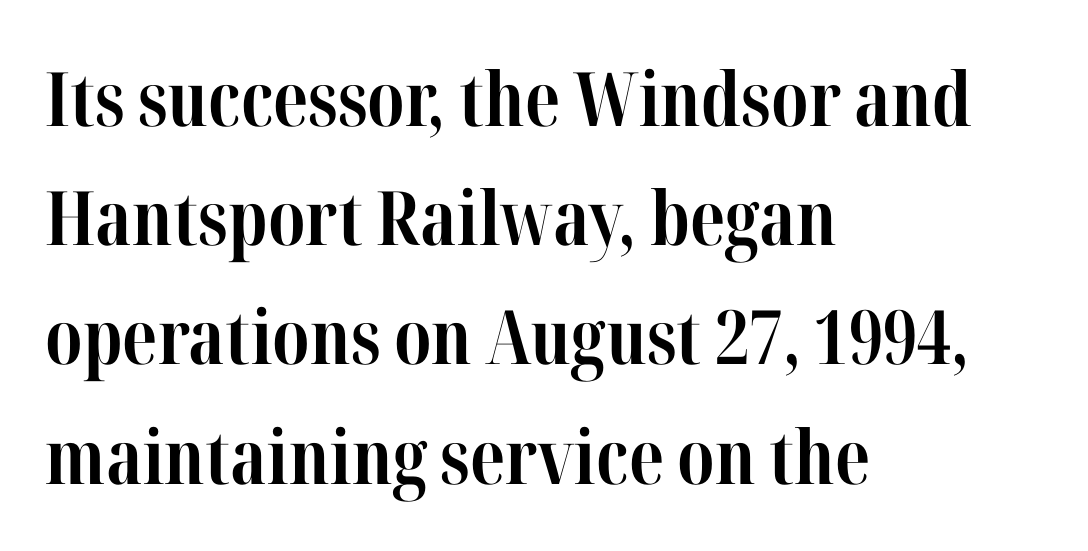
The image shows 75 px bold, condensed serif type, upright; set left-aligned, normal line spacing (1.59x), normal letter spacing, not underlined; high stroke contrast and a medium x-height.
